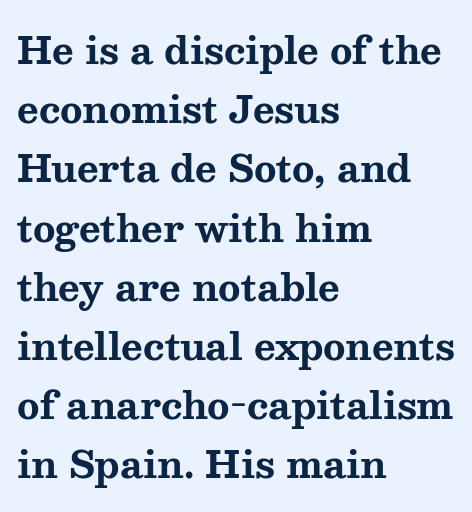
Caption: bold face, heavy strokes. Interline gaps are of average width in this sample. This rendering features lettering with no underline. Unlike a clean sans, this face finishes its strokes with serifs.
